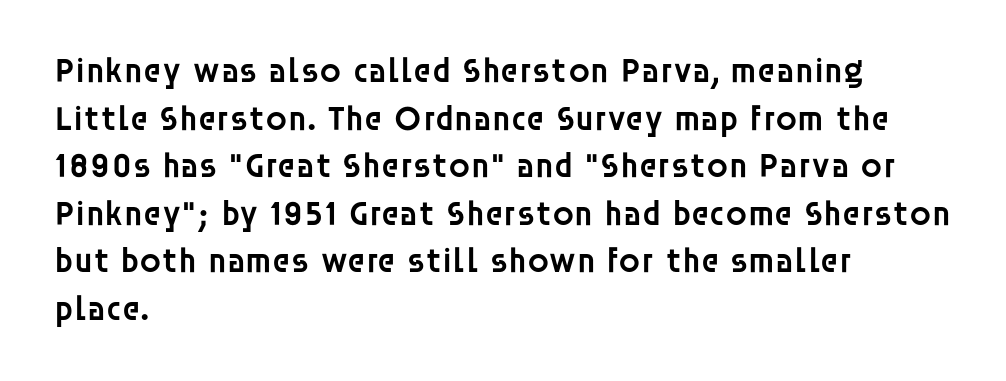
Q: Is the text bold? A: Semi-bold.
Q: Is the text italic (slanted)? A: No, it is upright.
Q: Is the typeface a serif or a sans-serif typeface? A: Sans-serif.
Q: Is the text underlined? A: No.
Q: How is the paragraph aligned? A: Left-aligned.
Q: Is the spacing between letters normal or unusually wide? A: Normal.
Q: Is the spacing between lines tight, normal or loose? A: Normal.
Q: Width (condensed, normal, or wide)? A: Normal.
Q: Stroke contrast? A: Low.
Q: x-height? A: Large.
Q: Monospaced? A: No.
